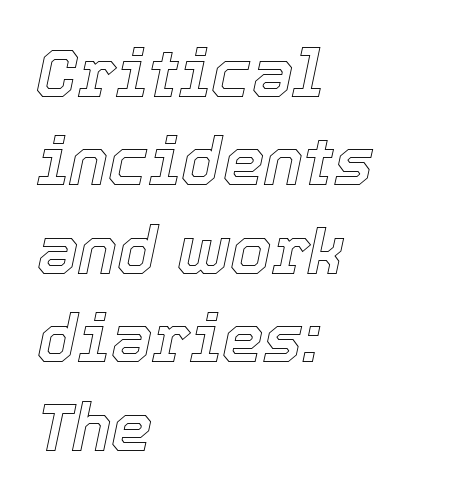
The image shows 66 px text type, italic (leaning right); set left-aligned, normal line spacing (1.34x), normal letter spacing, not underlined; a medium x-height.
